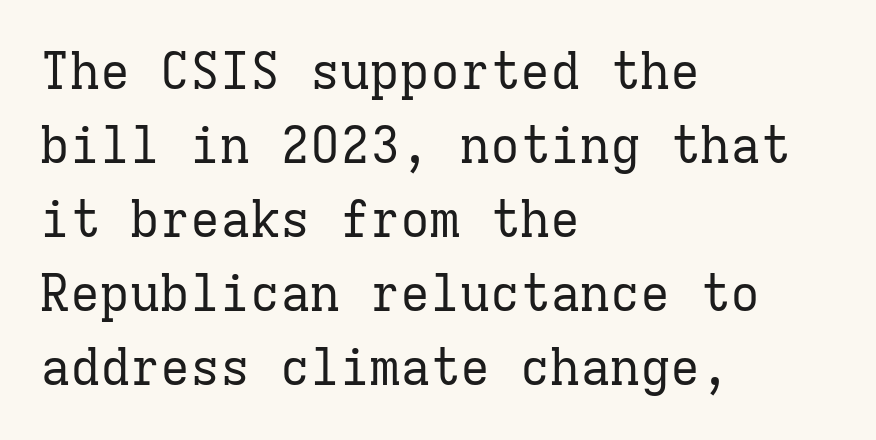
Q: Is the text bold? A: No.
Q: Is the text italic (slanted)? A: No, it is upright.
Q: Is the typeface a serif or a sans-serif typeface? A: Serif.
Q: Is the text underlined? A: No.
Q: How is the paragraph aligned? A: Left-aligned.
Q: Is the spacing between letters normal or unusually wide? A: Normal.
Q: Is the spacing between lines tight, normal or loose? A: Normal.
Q: Width (condensed, normal, or wide)? A: Normal.
Q: Stroke contrast? A: Low.
Q: x-height? A: Medium.
Q: Monospaced? A: Yes.
